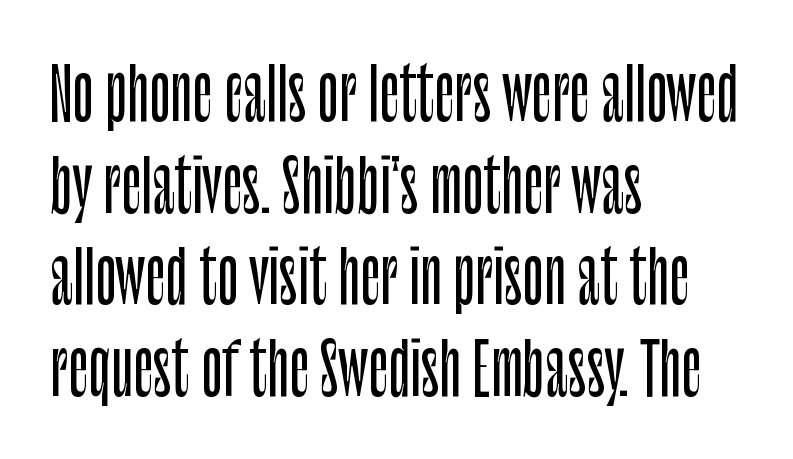
Each line starts at the same left margin while the right side varies. Is this a fixed-width face? No — the glyphs have proportional, varying widths. Evenly set lines give the paragraph a standard silhouette. You can tell from the bare stems that sans-serif type was used. The gap between lines stays unmarked. Words appear dense and cohesive because spacing is normal.
